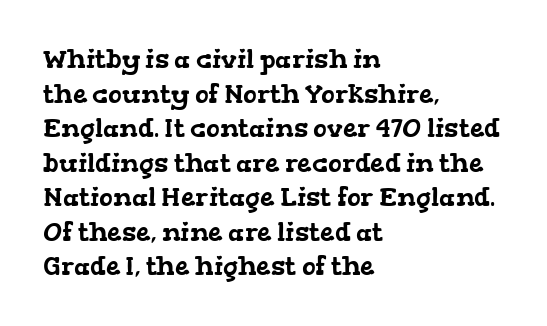
Vertically, the passage feels balanced, rows spaced as you'd expect. Unmarked baselines from the first word to the last. If you drew a ruler down the left edge, every line would touch it. The passage shown has conventional tracking throughout.
